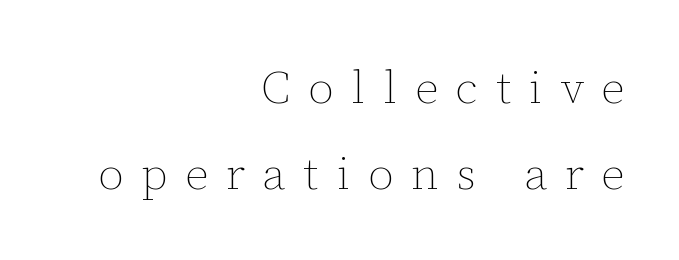
Right-aligned paragraph, ragged on the left. Each row of text sits above clean, open space. The type sits square on the baseline with zero lean. Vertical stems look standard width or narrower in stroke. A typesetter would call this proportional, since set widths differ per character.
